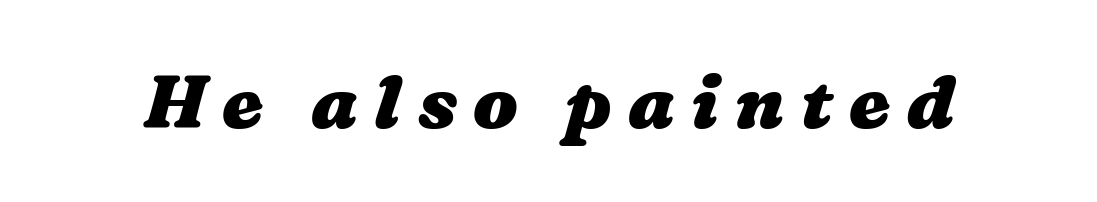
{"bold": "yes", "weight": "heavy", "width": "wide", "stroke_contrast": "medium", "x_height": "medium", "monospaced": "no", "underline": "no", "letter_spacing": "wide", "letter_spacing_em": 0.22, "glyph_px": 74}
